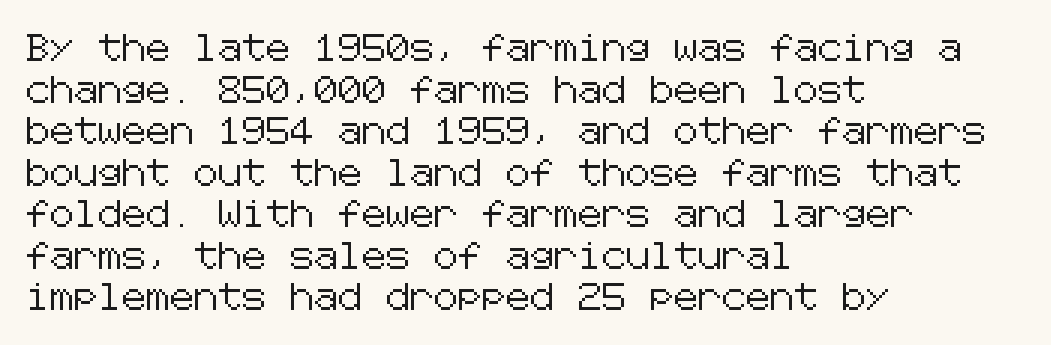
{"italic": "no", "underline": "no", "align": "left", "line_spacing": "normal", "line_spacing_ratio": 1.54, "letter_spacing": "normal", "letter_spacing_em": 0.0, "glyph_px": 27}
